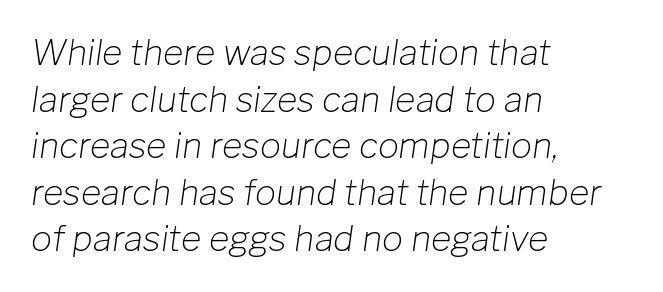
If you drew a line through each stem, it would be angled. The words here are not underlined. No letter is thick-stroked: the sample isn't bold. Line starts are locked; line ends wander.
